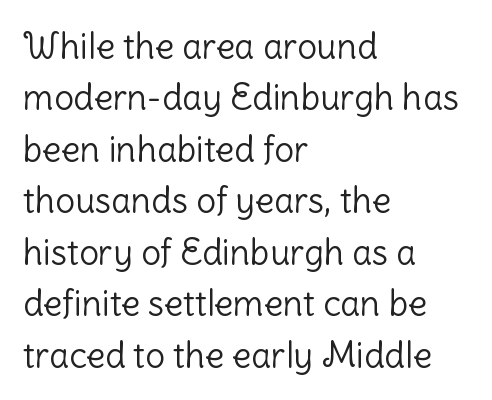
{"serif": "no", "italic": "no", "bold": "no", "weight": "light", "width": "normal", "stroke_contrast": "low", "x_height": "medium", "monospaced": "no", "underline": "no", "align": "left", "line_spacing": "normal", "line_spacing_ratio": 1.47, "letter_spacing": "normal", "letter_spacing_em": 0.0, "glyph_px": 35}
